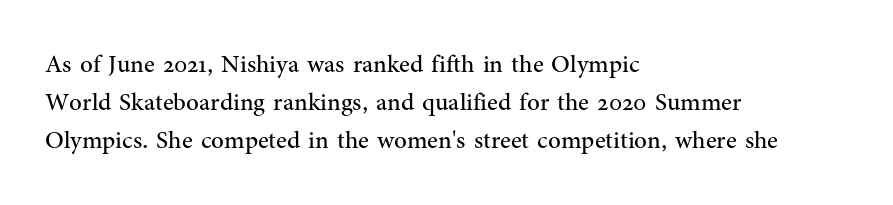
The image shows 25 px text type, upright; set left-aligned, normal line spacing (1.52x), normal letter spacing, not underlined.
